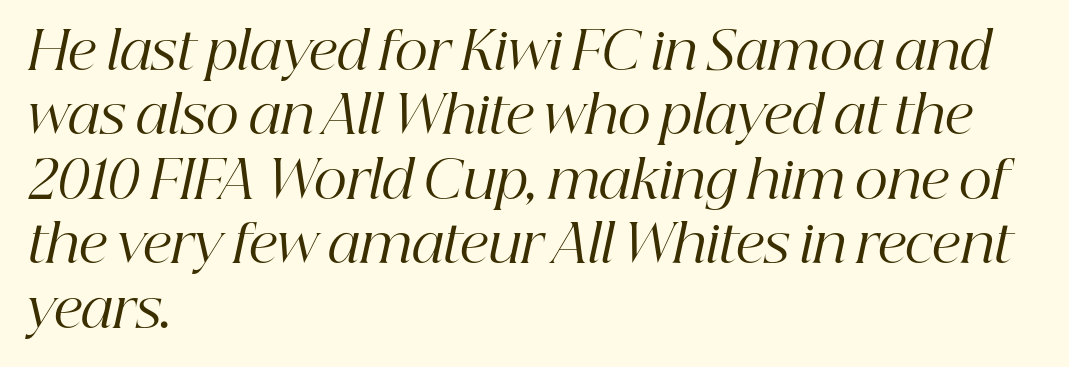
{"serif": "yes", "italic": "yes", "lean": "right", "slant_degrees": 12, "bold": "no", "weight": "regular", "width": "normal", "stroke_contrast": "high", "x_height": "medium", "monospaced": "no", "underline": "no", "align": "left", "line_spacing_ratio": 1.24, "letter_spacing": "normal", "letter_spacing_em": 0.0, "glyph_px": 52}
